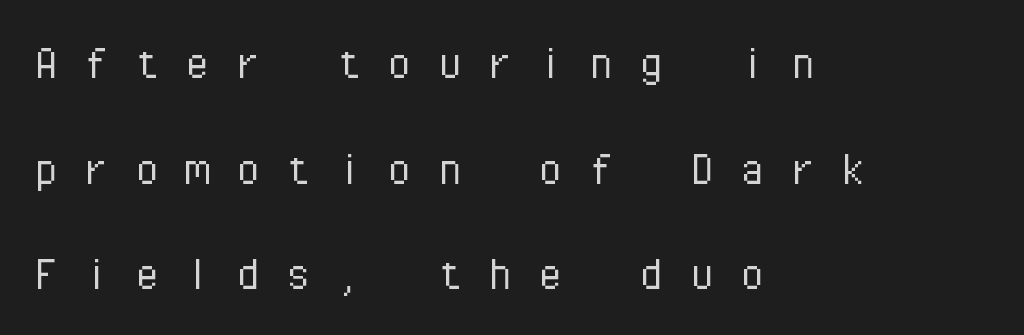
Q: Is the text bold? A: No.
Q: Is the text italic (slanted)? A: No, it is upright.
Q: Is the typeface a serif or a sans-serif typeface? A: Sans-serif.
Q: Is the text underlined? A: No.
Q: How is the paragraph aligned? A: Left-aligned.
Q: Is the spacing between letters normal or unusually wide? A: Unusually wide.
Q: Is the spacing between lines tight, normal or loose? A: Loose.
Q: Width (condensed, normal, or wide)? A: Normal.
Q: Stroke contrast? A: Low.
Q: x-height? A: Medium.
Q: Monospaced? A: Yes.
